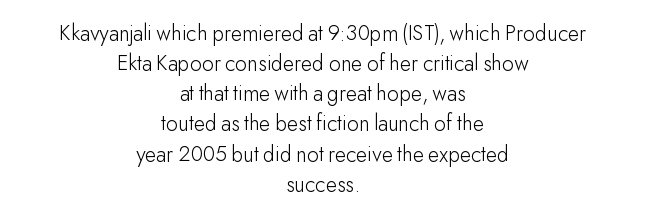
The image shows 23 px text type, upright; set centered, normal line spacing (1.31x), normal letter spacing, not underlined.
